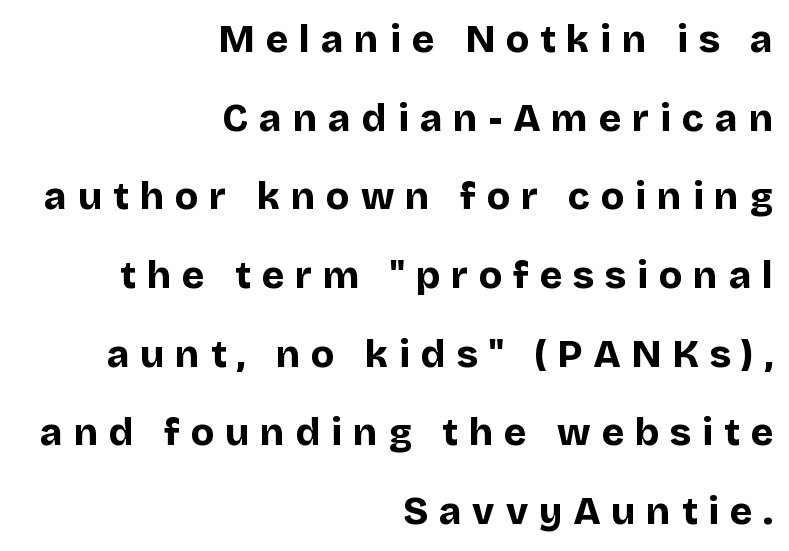
{"serif": "no", "italic": "no", "bold": "yes", "weight": "bold", "width": "normal", "stroke_contrast": "low", "x_height": "large", "monospaced": "no", "underline": "no", "align": "right", "line_spacing": "loose", "line_spacing_ratio": 2.07, "letter_spacing": "wide", "letter_spacing_em": 0.29, "glyph_px": 38}
